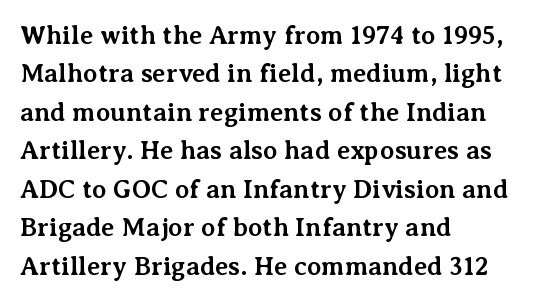
A typesetter would mark this as roman, not italic. Rule under the text: the space is simply empty. Layout note: lines flush left. The designer left line spacing at the default. What weight is shown? A full bold with thick strokes. This sample uses plain, unmodified letter spacing.
